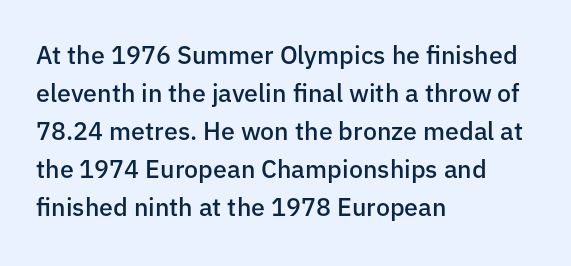
A roman cut, with each character standing at attention. The type is set solid horizontally, with unmodified tracking. These lines stack with their left ends in a neat column. Each glyph is drawn with semibold strokes, heavier than normal yet not fully bold.
